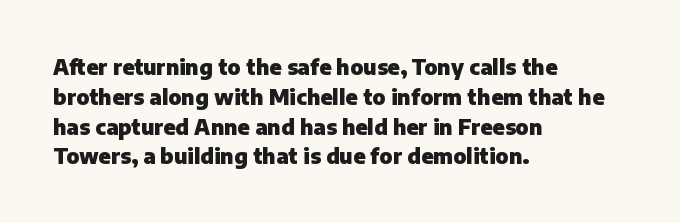
A bare baseline throughout the passage. Heavy-handed strokes throughout: this text is bold. Style check: upright. The setting favours the left margin, as ordinary paragraphs usually do. How are the letters spaced? Ordinarily, with no added tracking.
